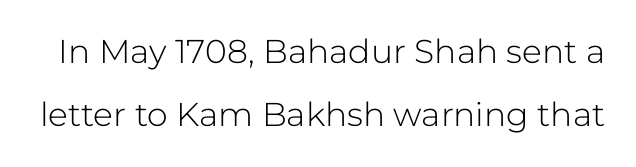
Q: Is the text bold? A: No.
Q: Is the text italic (slanted)? A: No, it is upright.
Q: Is the typeface a serif or a sans-serif typeface? A: Sans-serif.
Q: Is the text underlined? A: No.
Q: Is the spacing between letters normal or unusually wide? A: Normal.
Q: Is the spacing between lines tight, normal or loose? A: Loose.
Q: Width (condensed, normal, or wide)? A: Normal.
Q: Stroke contrast? A: Low.
Q: x-height? A: Medium.
Q: Monospaced? A: No.
